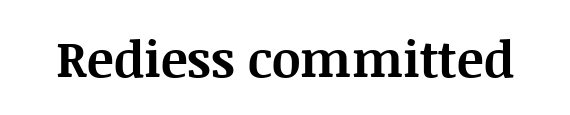
{"serif": "yes", "italic": "no", "bold": "yes", "weight": "bold", "width": "normal", "stroke_contrast": "medium", "x_height": "large", "monospaced": "no", "underline": "no", "letter_spacing": "normal", "letter_spacing_em": 0.0, "glyph_px": 50}
